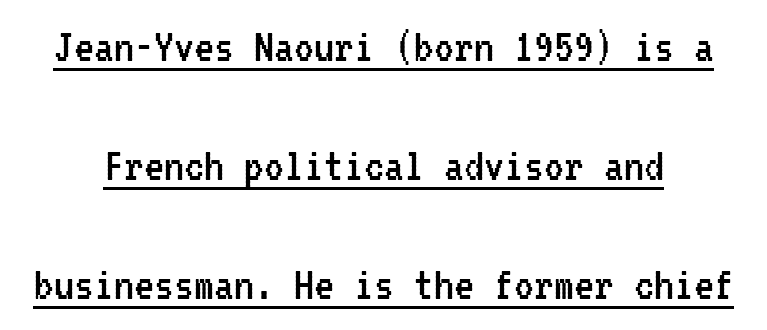
Stem width sits at or under what a default text font uses. A baseline rule has been typeset under these characters. Nope, not italic — everything's standing straight. Serif or sans? Sans — the stroke terminals are bare.
